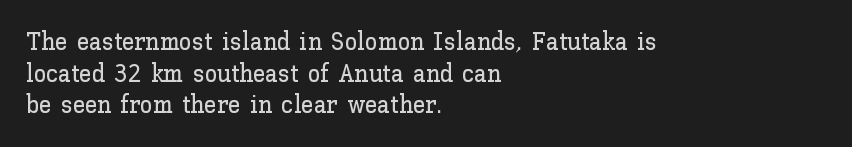
The image shows 25 px text type, upright; set left-aligned, normal line spacing (1.27x), normal letter spacing, not underlined.
